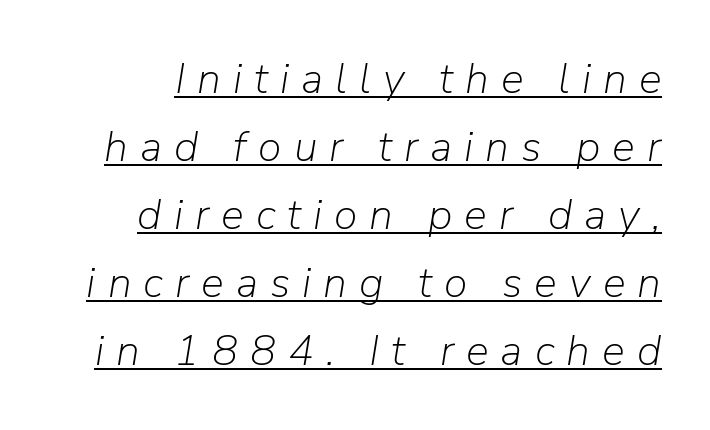
The image shows 43 px light type, italic (leaning right); set normal line spacing (1.58x), unusually wide letter spacing (+0.28 em), underlined; low stroke contrast and a medium x-height.
